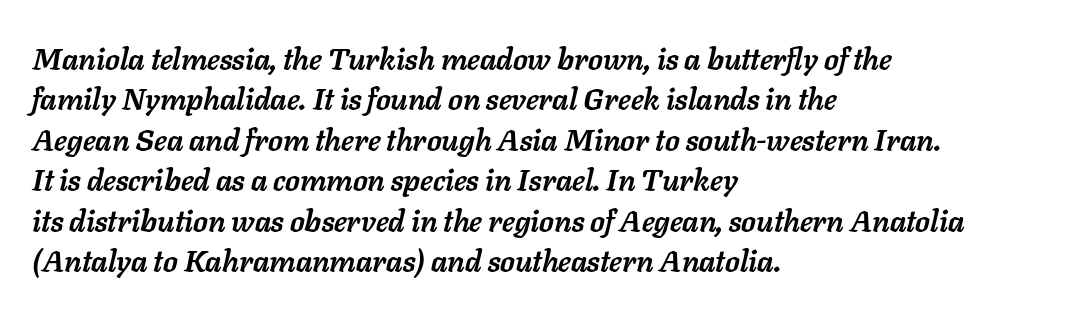
The designer left line spacing at the default. Varying glyph widths throughout — classic text-font behaviour. Short and long lines alike share a common starting point at left. How heavy is the stroke? Heavy — this is a bold.
